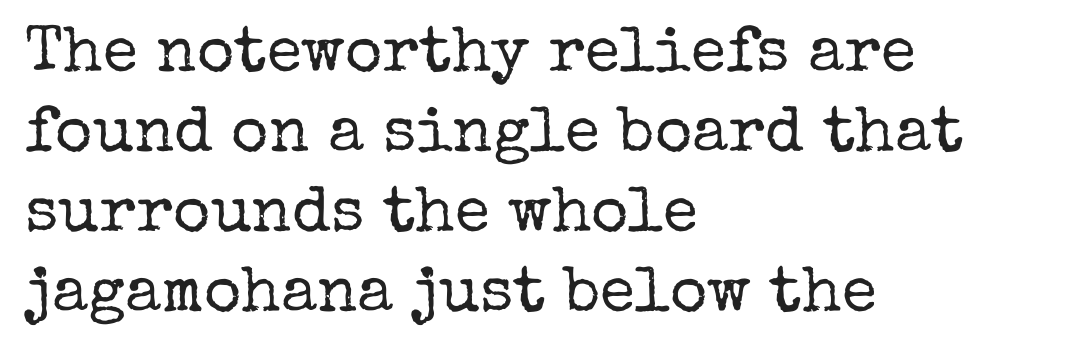
{"serif": "yes", "italic": "no", "bold": "no", "weight": "regular", "width": "normal", "stroke_contrast": "low", "x_height": "medium", "monospaced": "no", "underline": "no", "align": "left", "line_spacing": "normal", "line_spacing_ratio": 1.25, "letter_spacing": "normal", "letter_spacing_em": 0.0, "glyph_px": 64}
